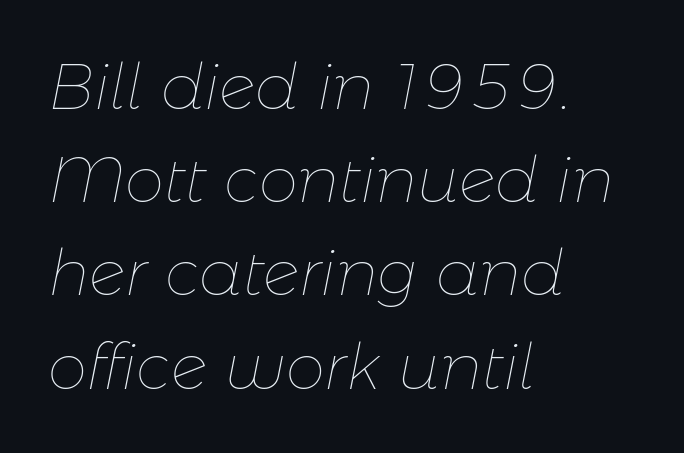
Leading: standard. The letters are slanted; this is an italic face. The rendering anchors every line to the left-hand side. The letters look calm and open, with moderate or lighter stems. Each row of text sits above clean, open space. Note the varied advance widths — an 'i' is clearly narrower than an 'm'.
